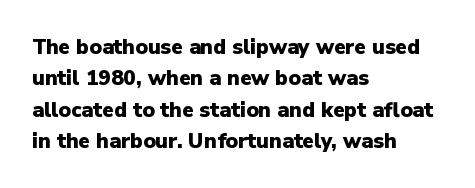
Q: Is the text bold? A: Yes.
Q: Is the text italic (slanted)? A: No, it is upright.
Q: Is the text underlined? A: No.
Q: How is the paragraph aligned? A: Left-aligned.
Q: Is the spacing between letters normal or unusually wide? A: Normal.
Q: Is the spacing between lines tight, normal or loose? A: Normal.
